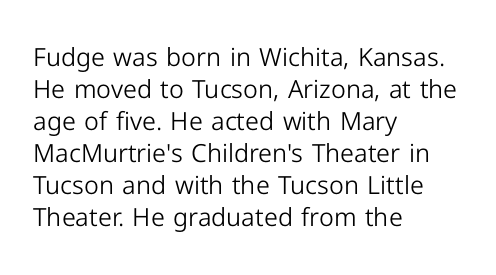
Glance below the letters and you will spot only blank space. The weight tops out at a normal text grade. Teacher's note: observe the even left margin — that is flush-left alignment. Interline gaps are of average width in this sample. In terms of posture, this sample is upright.
